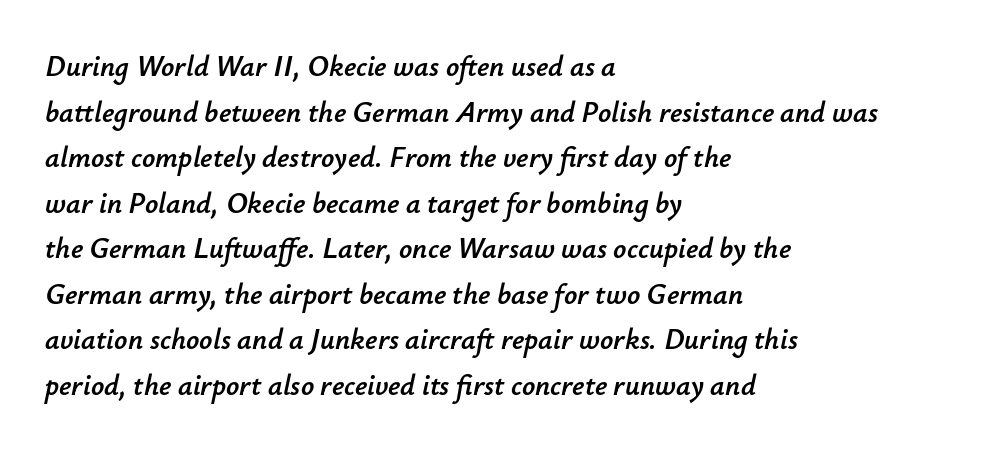
The image shows 29 px text type, italic (leaning right); set left-aligned, normal line spacing (1.57x), normal letter spacing, not underlined; low stroke contrast and a small x-height.
